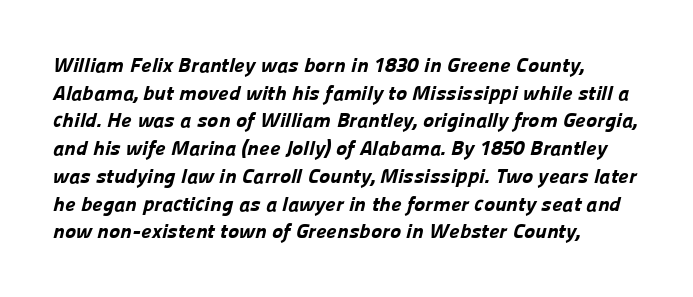
{"bold": "yes", "underline": "no", "align": "left", "line_spacing": "normal", "line_spacing_ratio": 1.32, "letter_spacing": "normal", "letter_spacing_em": 0.0, "glyph_px": 21}
